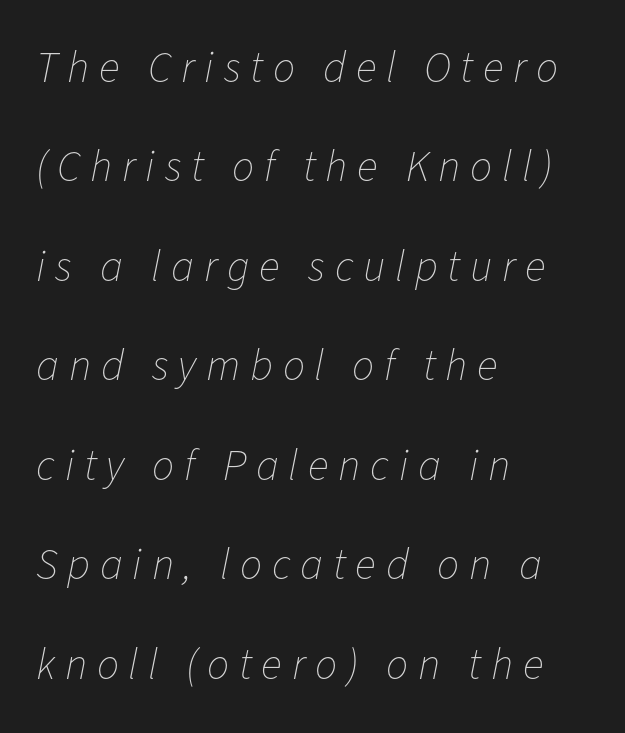
The letters advance in unequal steps, a hallmark of proportional type. Each stroke keeps to a modest, everyday thickness or less. This rendering features lettering with no underline. A great deal of white space separates one row of letters from the next. The font's italic variant was chosen for this text.
